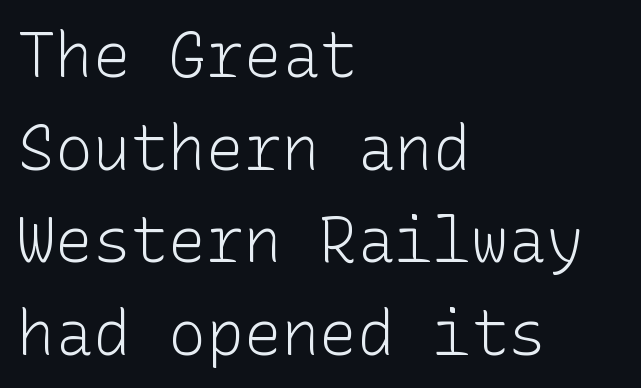
The image shows 63 px light sans-serif type, upright; set left-aligned, normal line spacing (1.47x), normal letter spacing, not underlined; low stroke contrast and a medium x-height.
